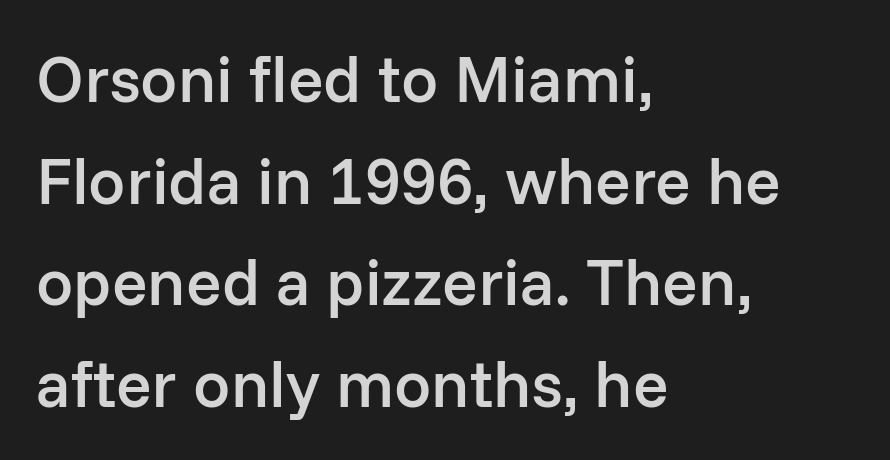
The image shows 66 px semibold sans-serif type, upright; set left-aligned, normal line spacing (1.54x), normal letter spacing, not underlined; low stroke contrast and a medium x-height.
